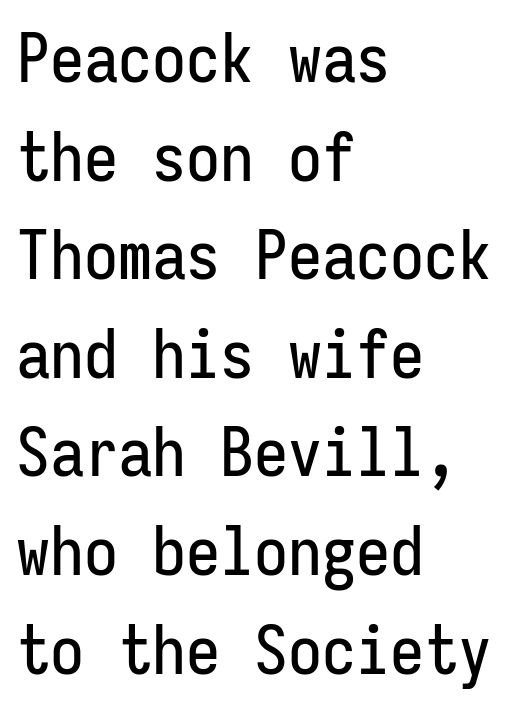
{"serif": "no", "italic": "no", "width": "condensed", "stroke_contrast": "low", "x_height": "medium", "monospaced": "yes", "underline": "no", "align": "left", "line_spacing": "normal", "line_spacing_ratio": 1.45, "letter_spacing": "normal", "letter_spacing_em": 0.0, "glyph_px": 68}
